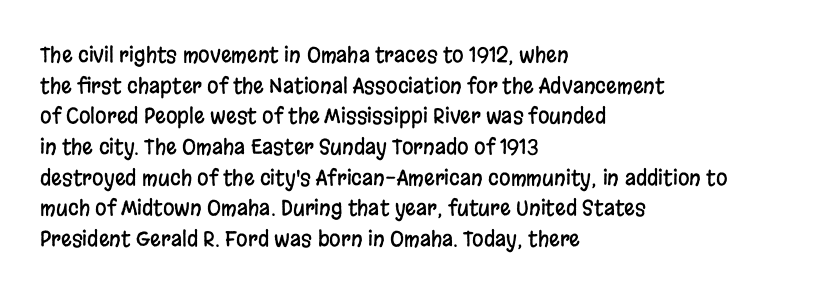
Q: Is the text italic (slanted)? A: No, it is upright.
Q: Is the text underlined? A: No.
Q: How is the paragraph aligned? A: Left-aligned.
Q: Is the spacing between letters normal or unusually wide? A: Normal.
Q: Is the spacing between lines tight, normal or loose? A: Normal.
